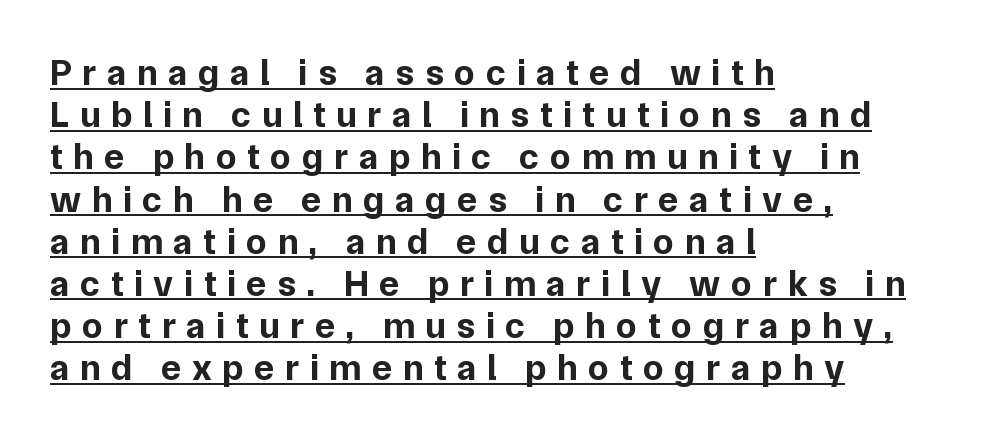
Q: Is the text bold? A: Yes.
Q: Is the text italic (slanted)? A: No, it is upright.
Q: Is the typeface a serif or a sans-serif typeface? A: Sans-serif.
Q: Is the text underlined? A: Yes.
Q: How is the paragraph aligned? A: Left-aligned.
Q: Is the spacing between letters normal or unusually wide? A: Unusually wide.
Q: Is the spacing between lines tight, normal or loose? A: Tight.
Q: Width (condensed, normal, or wide)? A: Normal.
Q: Stroke contrast? A: Low.
Q: x-height? A: Medium.
Q: Monospaced? A: No.
